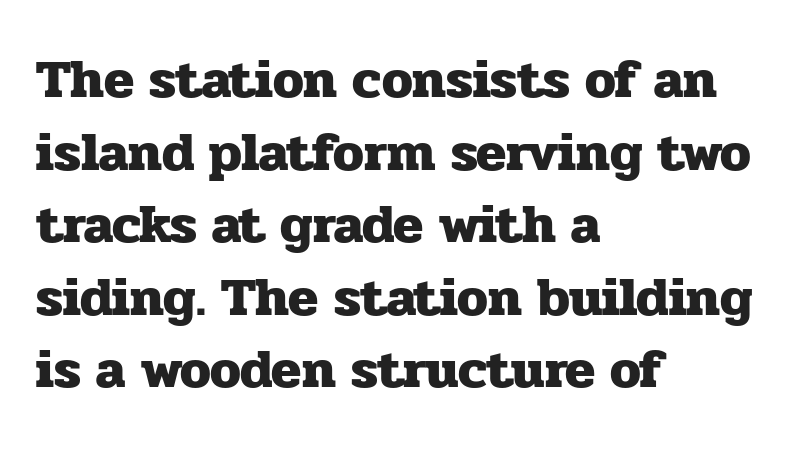
Q: Is the text bold? A: Yes.
Q: Is the text italic (slanted)? A: No, it is upright.
Q: Is the typeface a serif or a sans-serif typeface? A: Serif.
Q: Is the text underlined? A: No.
Q: How is the paragraph aligned? A: Left-aligned.
Q: Is the spacing between letters normal or unusually wide? A: Normal.
Q: Is the spacing between lines tight, normal or loose? A: Normal.
Q: Width (condensed, normal, or wide)? A: Normal.
Q: Stroke contrast? A: Low.
Q: x-height? A: Medium.
Q: Monospaced? A: No.
